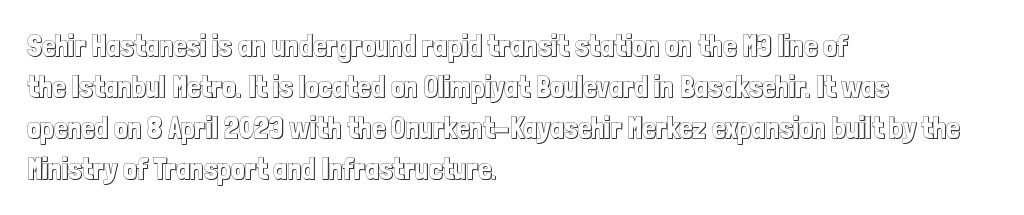
{"italic": "no", "width": "condensed", "x_height": "medium", "monospaced": "no", "underline": "no", "align": "left", "line_spacing": "normal", "line_spacing_ratio": 1.37, "letter_spacing": "normal", "letter_spacing_em": 0.0, "glyph_px": 30}
